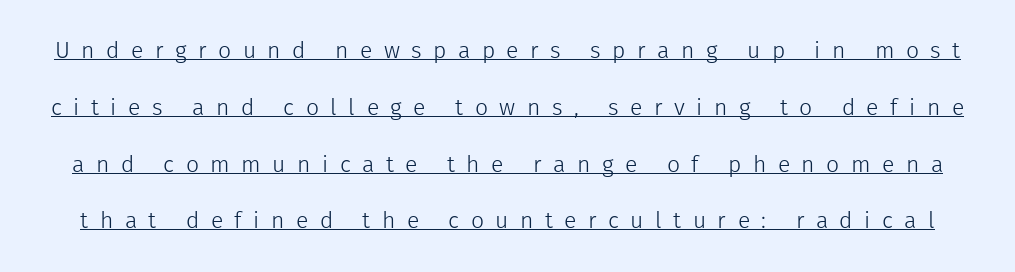
{"italic": "no", "bold": "no", "underline": "yes", "line_spacing": "loose", "line_spacing_ratio": 2.47, "letter_spacing": "wide", "letter_spacing_em": 0.5, "glyph_px": 23}
